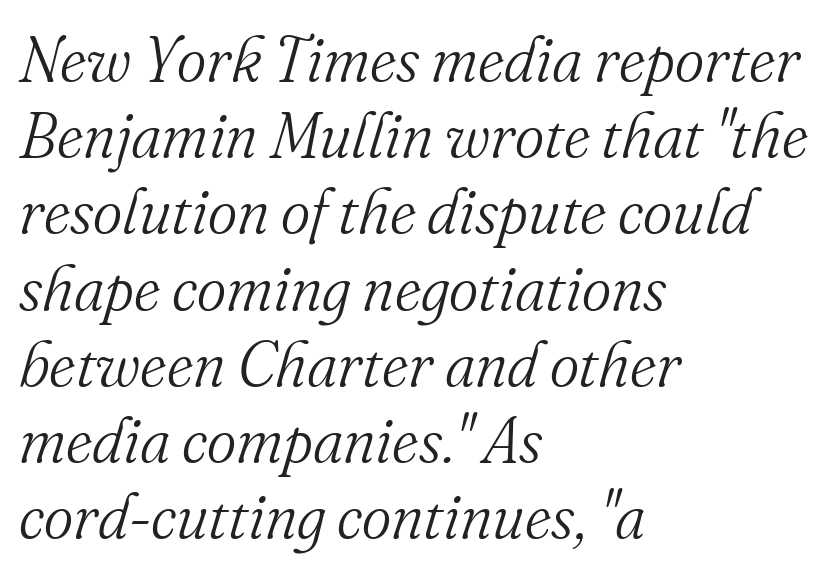
{"serif": "yes", "italic": "yes", "lean": "right", "slant_degrees": 16, "bold": "no", "weight": "light", "width": "normal", "stroke_contrast": "medium", "x_height": "small", "monospaced": "no", "underline": "no", "align": "left", "line_spacing_ratio": 1.21, "letter_spacing": "normal", "letter_spacing_em": 0.0, "glyph_px": 63}
